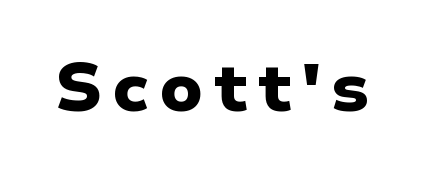
The image shows 67 px heavy, wide sans-serif type, upright; set not underlined; low stroke contrast and a medium x-height.
